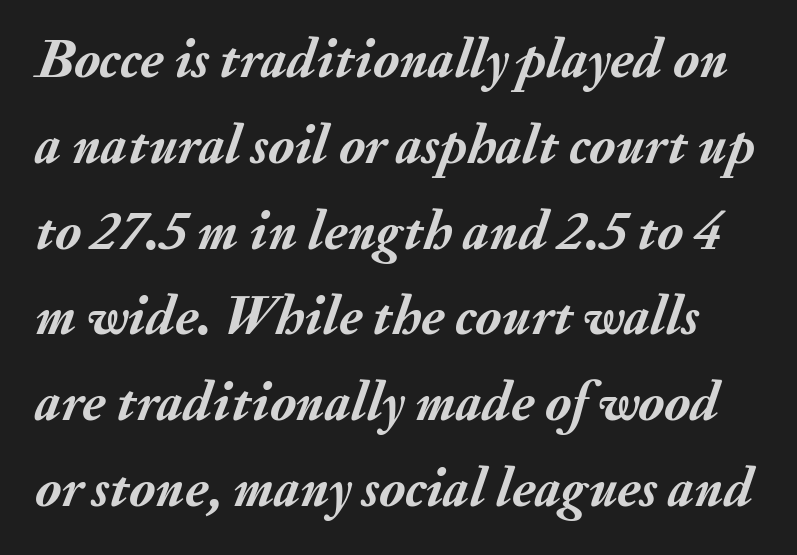
The typography opts for an oblique posture over an upright one. The glyphs are unaccompanied by any horizontal stroke below them. Honestly, the row spacing looks completely unremarkable. This rendering leaves character spacing at its baseline value. The passage shown is emphatically bold. Do the characters align in a grid? No, the font is proportional.
